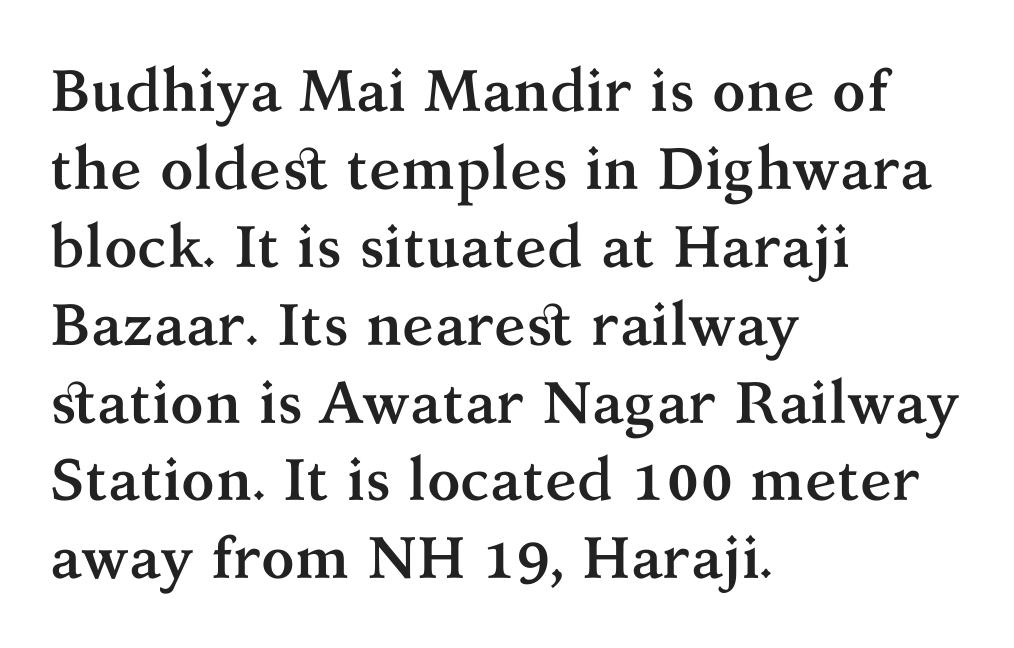
The image shows 59 px semibold serif type, upright; set left-aligned, normal line spacing (1.32x), normal letter spacing, not underlined; medium stroke contrast and a medium x-height.
